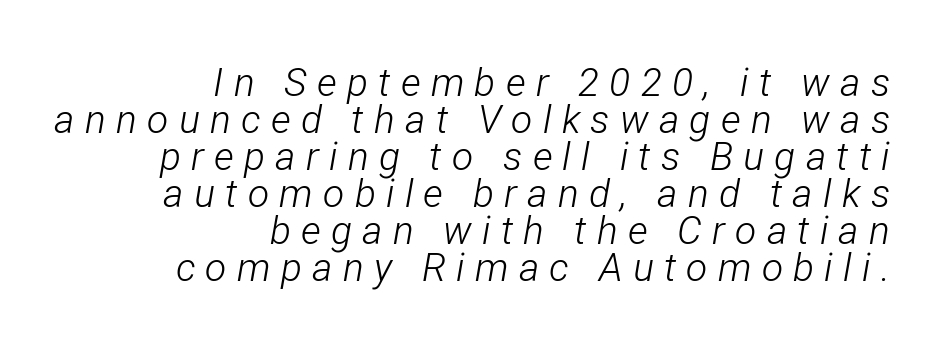
The image shows 39 px light, condensed type, italic (leaning right); set right-aligned, tight line spacing (0.95x), unusually wide letter spacing (+0.26 em), not underlined; low stroke contrast and a medium x-height.
